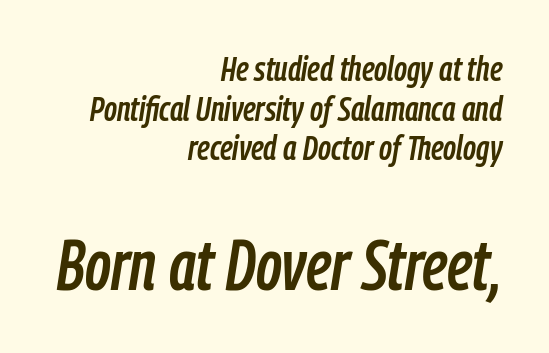
{"italic": "yes", "lean": "right", "slant_degrees": 9, "width": "condensed", "stroke_contrast": "low", "x_height": "medium", "monospaced": "no", "underline": "no", "align": "right", "line_spacing": "tight", "line_spacing_ratio": 1.13, "letter_spacing": "normal", "letter_spacing_em": 0.0, "larger_block": "second", "size_ratio": 2.0, "glyph_px": 70}
